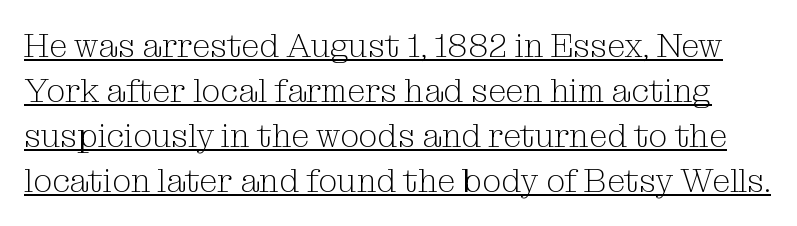
{"serif": "yes", "italic": "no", "bold": "no", "weight": "light", "width": "normal", "stroke_contrast": "medium", "x_height": "medium", "monospaced": "no", "underline": "yes", "line_spacing": "normal", "line_spacing_ratio": 1.36, "letter_spacing": "normal", "letter_spacing_em": 0.0, "glyph_px": 33}
